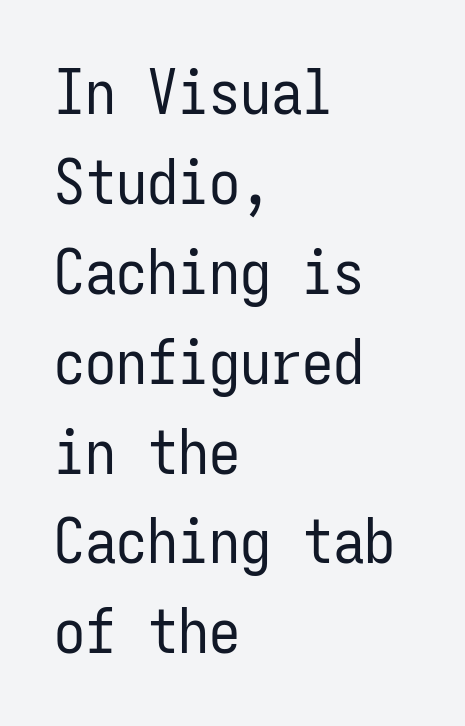
{"serif": "no", "italic": "no", "bold": "no", "weight": "regular", "width": "condensed", "stroke_contrast": "low", "x_height": "medium", "monospaced": "yes", "underline": "no", "align": "left", "line_spacing": "normal", "line_spacing_ratio": 1.45, "letter_spacing": "normal", "letter_spacing_em": 0.0, "glyph_px": 62}
